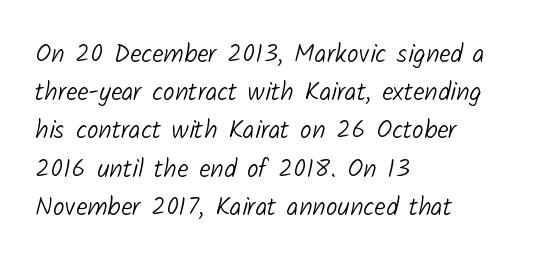
The image shows 26 px text type; set left-aligned, normal line spacing (1.47x), normal letter spacing, not underlined.
